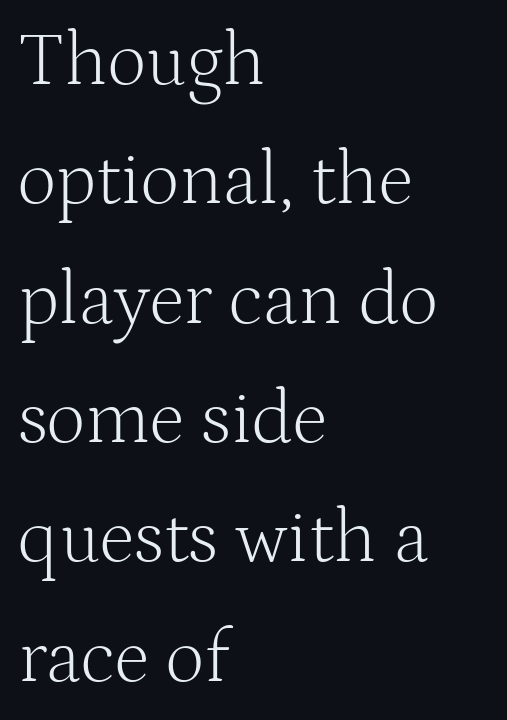
Q: Is the text bold? A: No.
Q: Is the text italic (slanted)? A: No, it is upright.
Q: Is the typeface a serif or a sans-serif typeface? A: Serif.
Q: Is the text underlined? A: No.
Q: How is the paragraph aligned? A: Left-aligned.
Q: Is the spacing between letters normal or unusually wide? A: Normal.
Q: Is the spacing between lines tight, normal or loose? A: Normal.
Q: Width (condensed, normal, or wide)? A: Normal.
Q: Stroke contrast? A: Medium.
Q: x-height? A: Medium.
Q: Monospaced? A: No.
